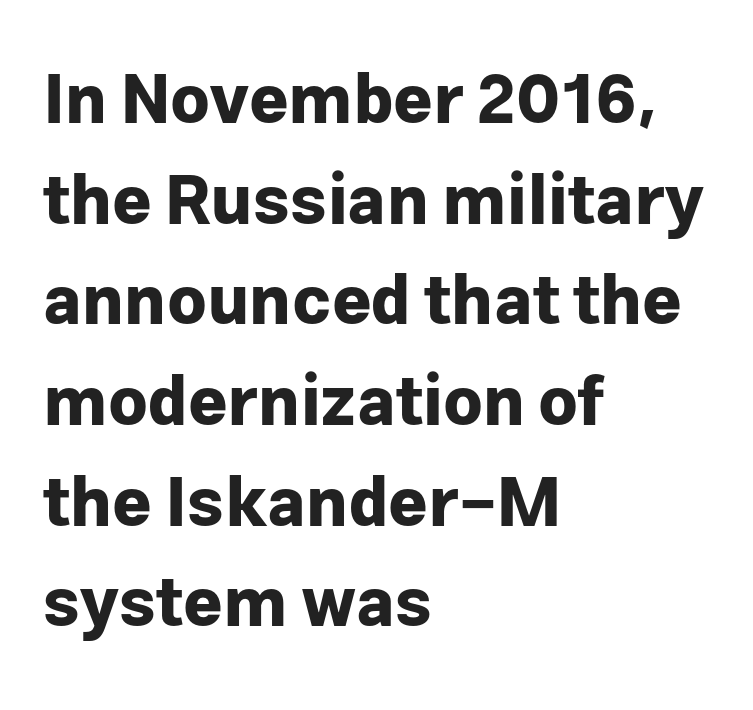
What's the leading like? Ordinary, nothing unusual. What kind of face is this? One without serifs — a sans. Character widths vary here, with narrow letters taking less room than wide ones. A roman cut, with each character standing at attention.
